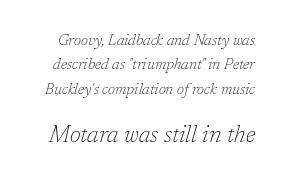
Is the type heavy? It reads as light-to-regular instead. Regarding leading, the lines here are spaced in the standard way. Reading top to bottom, the characters get bigger at the block break. Caption: standard tracking, unaltered.
